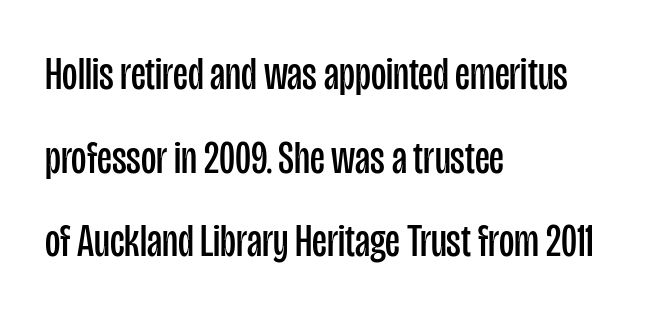
{"serif": "no", "italic": "no", "bold": "no", "weight": "regular", "width": "condensed", "stroke_contrast": "low", "x_height": "large", "monospaced": "no", "underline": "no", "align": "left", "line_spacing_ratio": 1.78, "letter_spacing": "normal", "letter_spacing_em": 0.0, "glyph_px": 47}
